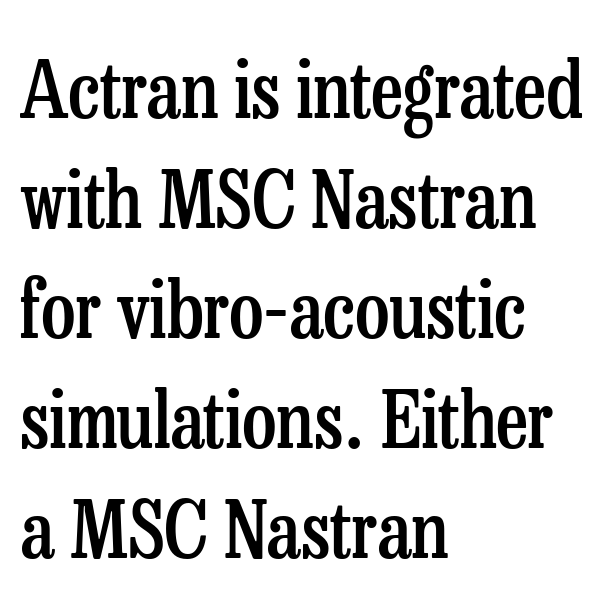
Quick note: underline off. The sample has been set in demibold, a notch under bold. Proportional: the letters do not fall into vertical columns. Little horizontal feet cap the strokes, marking this as serif type.
